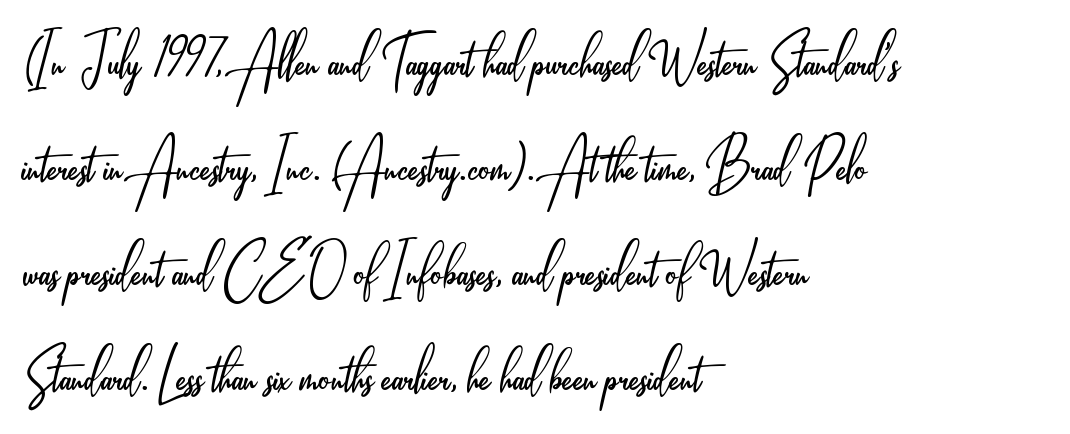
Q: Is the text bold? A: No.
Q: Is the text italic (slanted)? A: Yes.
Q: Is the typeface a serif or a sans-serif typeface? A: Sans-serif.
Q: Is the text underlined? A: No.
Q: How is the paragraph aligned? A: Left-aligned.
Q: Is the spacing between letters normal or unusually wide? A: Normal.
Q: Is the spacing between lines tight, normal or loose? A: Normal.
Q: Width (condensed, normal, or wide)? A: Condensed.
Q: Stroke contrast? A: Low.
Q: x-height? A: Small.
Q: Monospaced? A: No.
